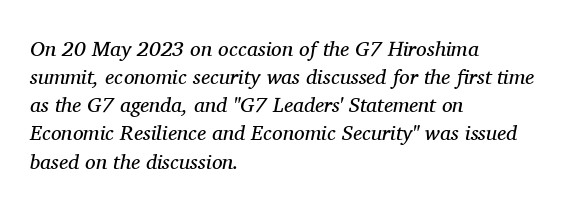
Q: Is the text bold? A: No.
Q: Is the text italic (slanted)? A: Yes, it leans right by about 11 degrees.
Q: Is the text underlined? A: No.
Q: How is the paragraph aligned? A: Left-aligned.
Q: Is the spacing between letters normal or unusually wide? A: Normal.
Q: Is the spacing between lines tight, normal or loose? A: Normal.
